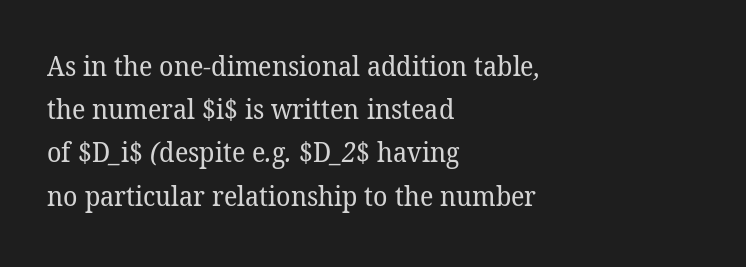
{"bold": "no", "underline": "no", "align": "left", "line_spacing": "normal", "line_spacing_ratio": 1.6, "letter_spacing": "normal", "letter_spacing_em": 0.0, "glyph_px": 27}
